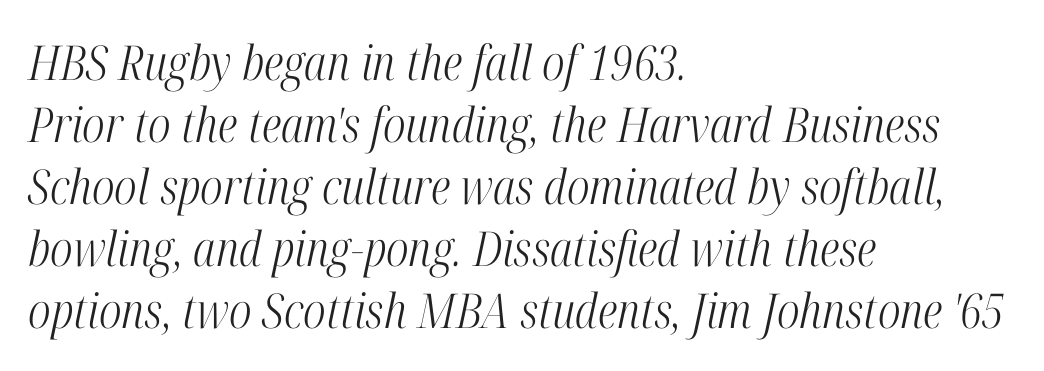
Q: Is the text bold? A: No.
Q: Is the text italic (slanted)? A: Yes, it leans right by about 12 degrees.
Q: Is the typeface a serif or a sans-serif typeface? A: Serif.
Q: Is the text underlined? A: No.
Q: How is the paragraph aligned? A: Left-aligned.
Q: Is the spacing between letters normal or unusually wide? A: Normal.
Q: Is the spacing between lines tight, normal or loose? A: Normal.
Q: Width (condensed, normal, or wide)? A: Condensed.
Q: Stroke contrast? A: High.
Q: x-height? A: Medium.
Q: Monospaced? A: No.
